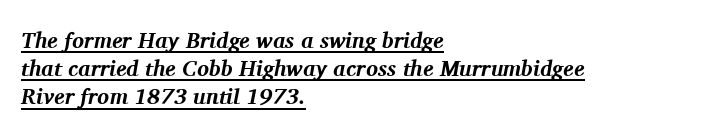
{"italic": "yes", "lean": "right", "slant_degrees": 11, "bold": "yes", "underline": "yes", "align": "left", "line_spacing": "normal", "line_spacing_ratio": 1.28, "letter_spacing": "normal", "letter_spacing_em": 0.0, "glyph_px": 22}
